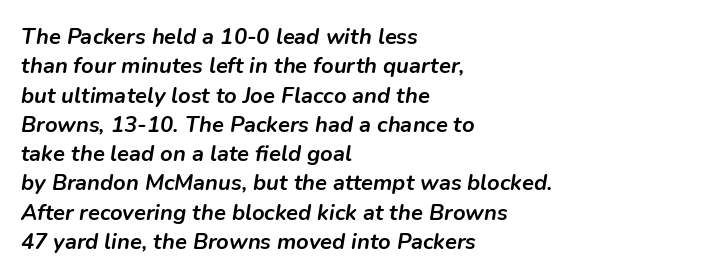
Q: Is the text bold? A: Yes.
Q: Is the text italic (slanted)? A: Yes, it leans right by about 9 degrees.
Q: Is the text underlined? A: No.
Q: How is the paragraph aligned? A: Left-aligned.
Q: Is the spacing between letters normal or unusually wide? A: Normal.
Q: Is the spacing between lines tight, normal or loose? A: Normal.
